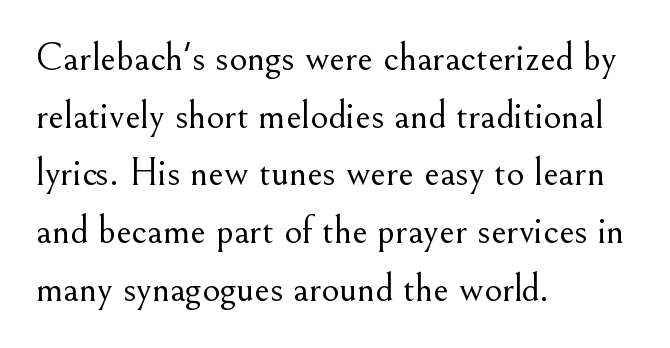
{"serif": "yes", "italic": "no", "bold": "no", "weight": "light", "width": "normal", "stroke_contrast": "medium", "x_height": "small", "monospaced": "no", "underline": "no", "align": "left", "line_spacing": "normal", "line_spacing_ratio": 1.48, "letter_spacing": "normal", "letter_spacing_em": 0.0, "glyph_px": 39}
